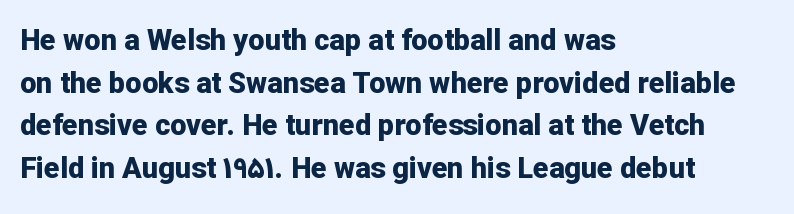
The image shows 29 px bold sans-serif type, upright; set left-aligned, normal line spacing (1.47x), normal letter spacing, not underlined; low stroke contrast and a medium x-height.
